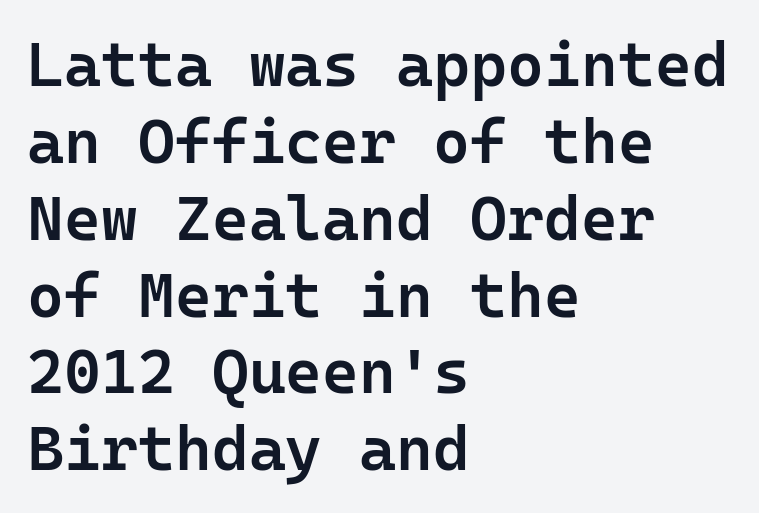
The image shows 63 px semibold sans-serif type, upright, monospaced; set left-aligned, line spacing 1.22x, normal letter spacing, not underlined; low stroke contrast and a medium x-height.
